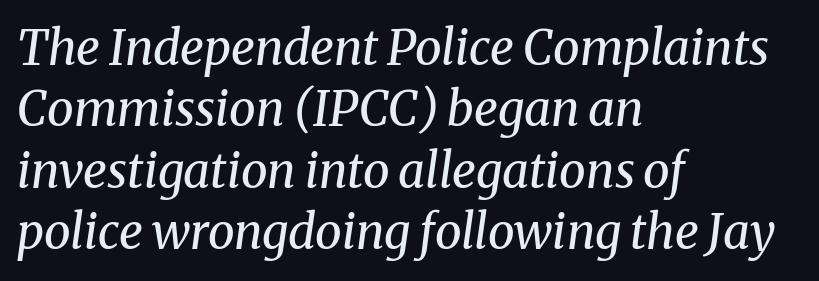
Teacher's note: observe the even left margin — that is flush-left alignment. The designer went with a serif here, giving each stem small feet. The face used here is proportionally spaced, like ordinary book or web type. Reading down the column, the eye jumps a familiar distance to each next line. No extra tracking has been applied to these lines.
